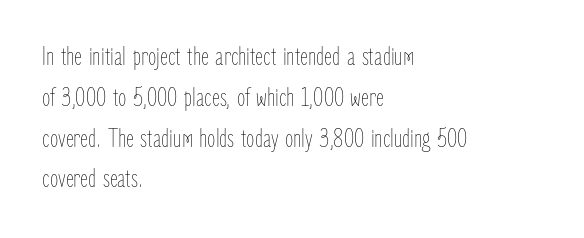
The passage shown stacks its lines at a standard gap. Plain, unruled lines of type. Summary of weight: not heavy and not bold. The rendering keeps characters at their native spacing. Notice how the stems are strictly vertical — no italics here.
